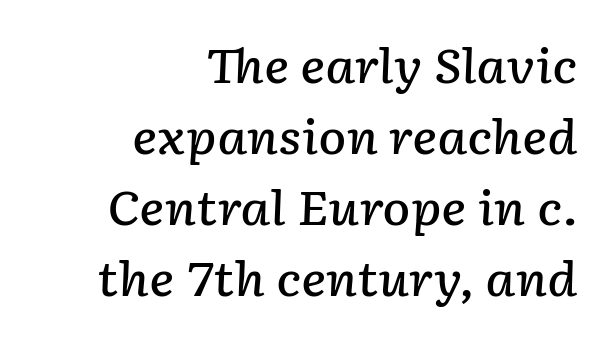
Q: Is the text bold? A: Semi-bold.
Q: Is the text italic (slanted)? A: Yes, it leans right by about 2 degrees.
Q: Is the text underlined? A: No.
Q: How is the paragraph aligned? A: Right-aligned.
Q: Is the spacing between letters normal or unusually wide? A: Normal.
Q: Is the spacing between lines tight, normal or loose? A: Normal.
Q: Width (condensed, normal, or wide)? A: Normal.
Q: Stroke contrast? A: Low.
Q: x-height? A: Medium.
Q: Monospaced? A: No.
